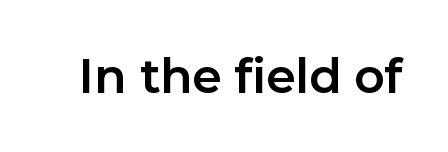
The letters advance in unequal steps, a hallmark of proportional type. The line texture is even and compact thanks to regular tracking. Look at the stroke-to-counter ratio: heavy, a bold. Classification — sans serif.
